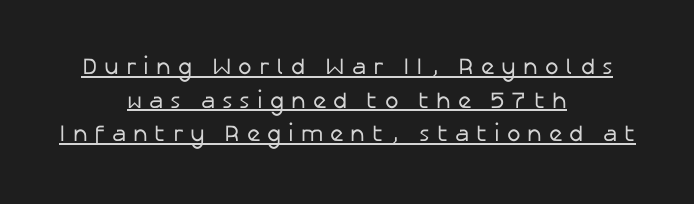
Q: Is the text bold? A: No.
Q: Is the text italic (slanted)? A: No, it is upright.
Q: Is the text underlined? A: Yes.
Q: How is the paragraph aligned? A: Centered.
Q: Is the spacing between letters normal or unusually wide? A: Unusually wide.
Q: Is the spacing between lines tight, normal or loose? A: Normal.
